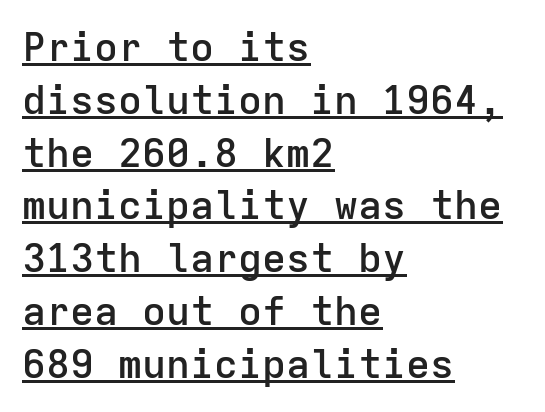
Notice how a bar underscores the lettering throughout. Classification — sans serif. These lines are rendered in a fixed-pitch font. The lettering holds an erect, upright posture throughout. A student would call this left alignment; a typographer would say flush left, rag right. Look at the tracking — it's just the regular setting, nothing added.
